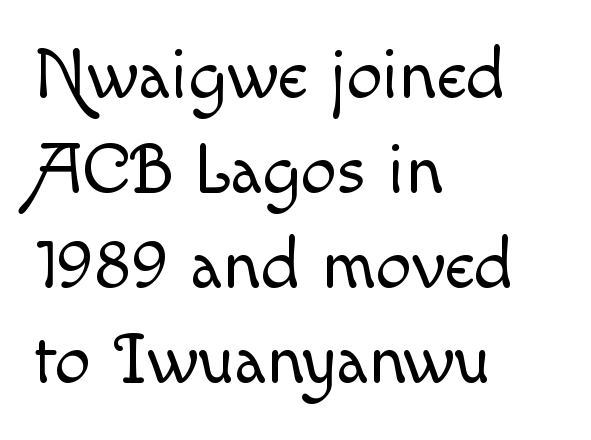
{"italic": "no", "bold": "no", "weight": "light", "width": "normal", "x_height": "small", "monospaced": "no", "underline": "no", "align": "left", "line_spacing": "normal", "line_spacing_ratio": 1.32, "letter_spacing": "normal", "letter_spacing_em": 0.0, "glyph_px": 72}
